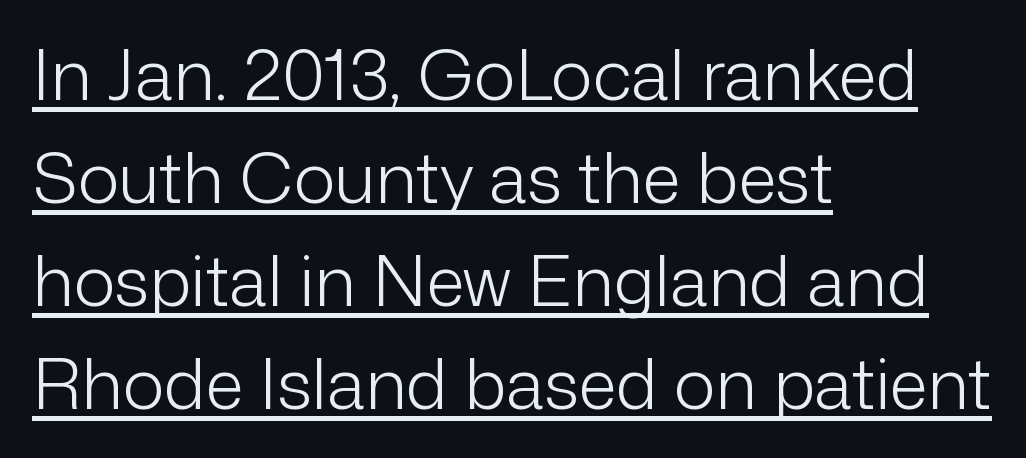
The image shows 70 px light sans-serif type, upright; set left-aligned, normal line spacing (1.47x), normal letter spacing, underlined; low stroke contrast and a medium x-height.
